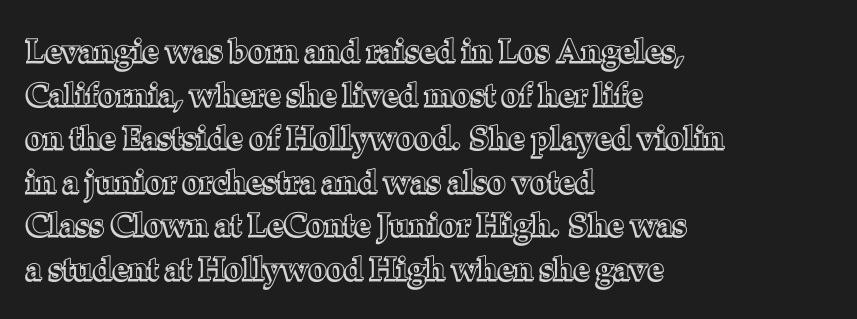
Q: Is the text italic (slanted)? A: No, it is upright.
Q: Is the text underlined? A: No.
Q: How is the paragraph aligned? A: Left-aligned.
Q: Is the spacing between letters normal or unusually wide? A: Normal.
Q: Is the spacing between lines tight, normal or loose? A: Normal.
Q: Width (condensed, normal, or wide)? A: Normal.
Q: x-height? A: Medium.
Q: Monospaced? A: No.
